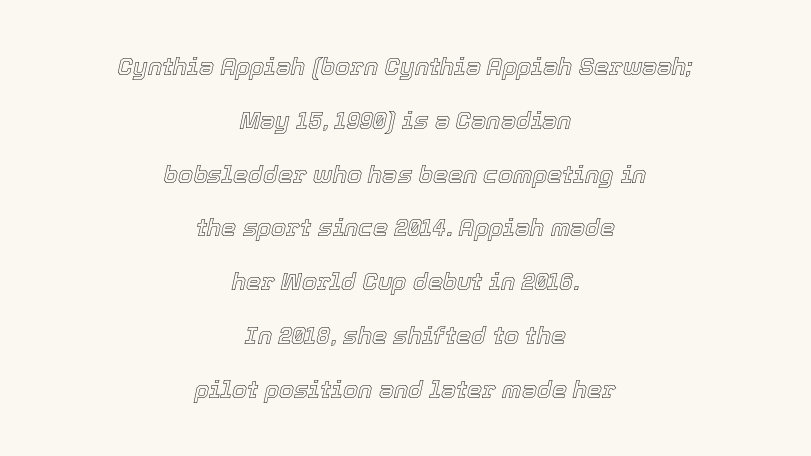
Q: Is the text italic (slanted)? A: Yes, it leans right by about 12 degrees.
Q: Is the text underlined? A: No.
Q: How is the paragraph aligned? A: Centered.
Q: Is the spacing between letters normal or unusually wide? A: Normal.
Q: Is the spacing between lines tight, normal or loose? A: Loose.
